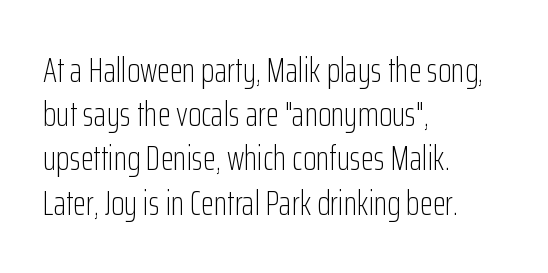
The image shows 34 px light, condensed sans-serif type, upright; set left-aligned, normal line spacing (1.3x), normal letter spacing, not underlined; low stroke contrast and a medium x-height.
